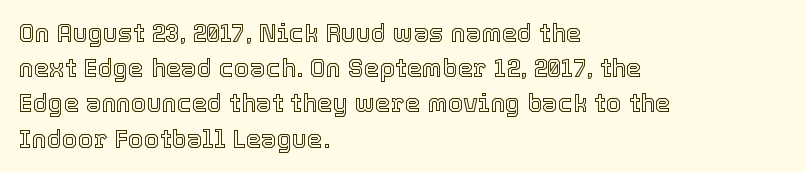
The image shows 25 px text type, upright; set left-aligned, normal line spacing (1.41x), normal letter spacing, not underlined.
